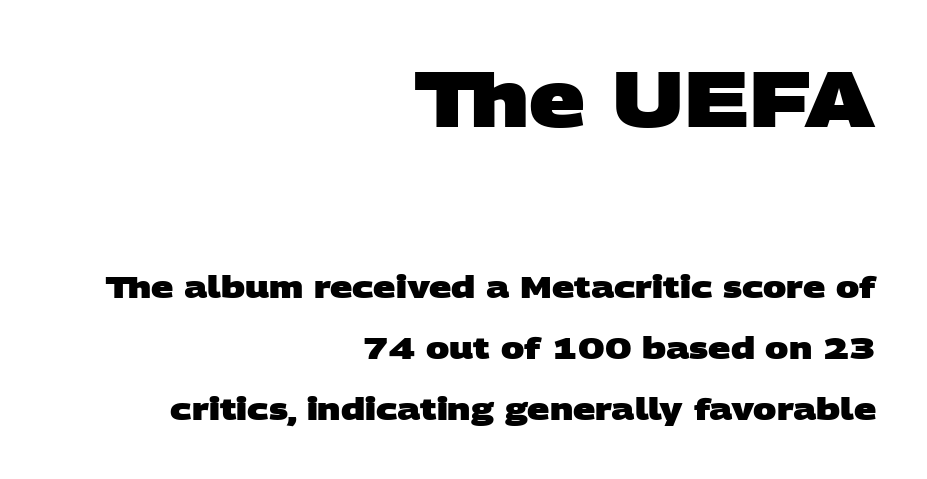
{"serif": "no", "bold": "yes", "weight": "heavy", "width": "wide", "stroke_contrast": "low", "x_height": "large", "monospaced": "no", "underline": "no", "align": "right", "line_spacing": "loose", "line_spacing_ratio": 1.97, "letter_spacing": "normal", "letter_spacing_em": 0.0, "larger_block": "first", "size_ratio": 2.52, "glyph_px": 78}
